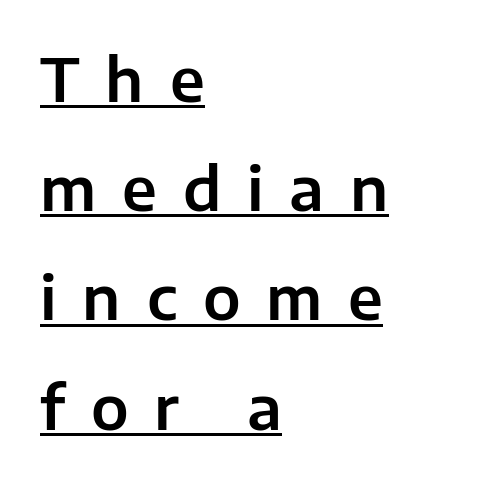
Q: Is the text italic (slanted)? A: No, it is upright.
Q: Is the typeface a serif or a sans-serif typeface? A: Sans-serif.
Q: Is the text underlined? A: Yes.
Q: How is the paragraph aligned? A: Left-aligned.
Q: Is the spacing between letters normal or unusually wide? A: Unusually wide.
Q: Width (condensed, normal, or wide)? A: Normal.
Q: Stroke contrast? A: Low.
Q: x-height? A: Medium.
Q: Monospaced? A: No.
